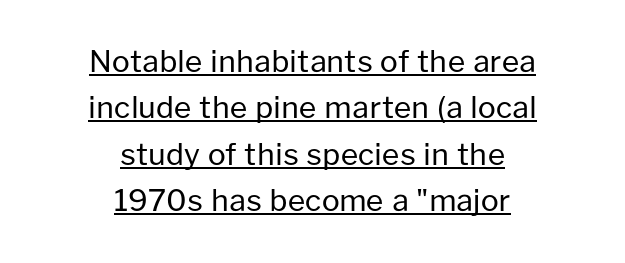
The sample's only ornament is a line tracing under the words. Interline gaps are of average width in this sample. Leftover space on each line is divided equally before and after the words. Ascenders rise straight up at ninety degrees.
